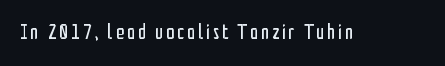
{"italic": "no", "bold": "no", "underline": "no", "glyph_px": 21}
